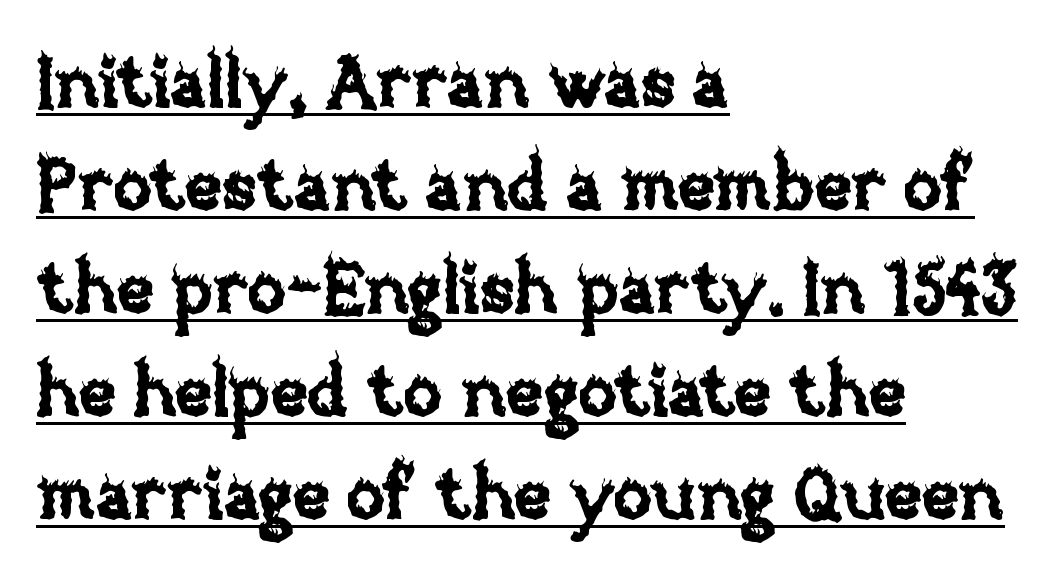
{"italic": "no", "width": "normal", "stroke_contrast": "low", "x_height": "large", "monospaced": "no", "underline": "yes", "align": "left", "line_spacing": "normal", "line_spacing_ratio": 1.45, "letter_spacing": "normal", "letter_spacing_em": 0.0, "glyph_px": 71}
